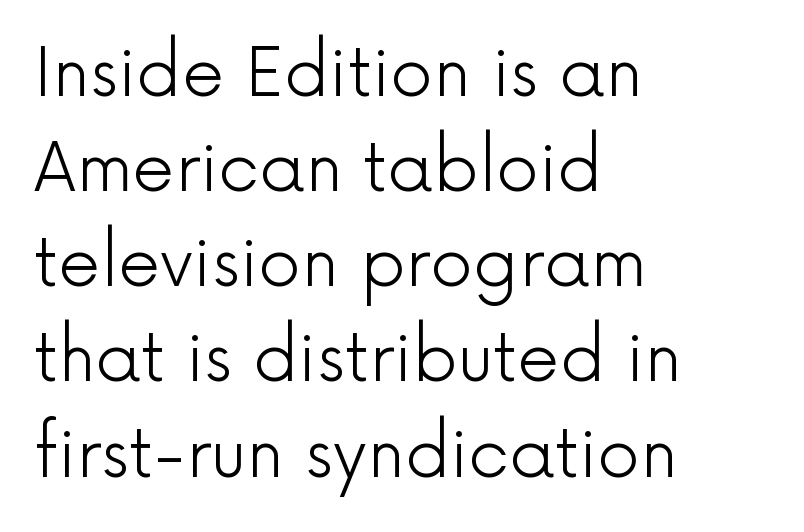
Q: Is the text bold? A: No.
Q: Is the text italic (slanted)? A: No, it is upright.
Q: Is the typeface a serif or a sans-serif typeface? A: Sans-serif.
Q: Is the text underlined? A: No.
Q: How is the paragraph aligned? A: Left-aligned.
Q: Is the spacing between letters normal or unusually wide? A: Normal.
Q: Is the spacing between lines tight, normal or loose? A: Normal.
Q: Width (condensed, normal, or wide)? A: Normal.
Q: x-height? A: Medium.
Q: Monospaced? A: No.
